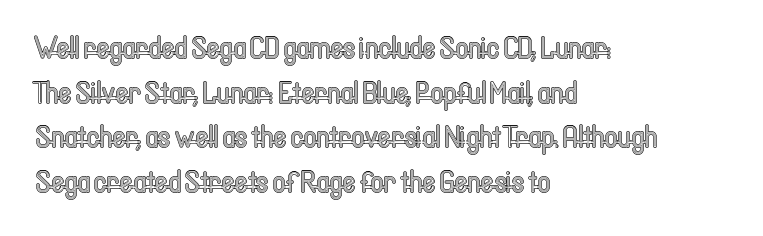
The image shows 31 px condensed type, upright; set left-aligned, normal line spacing (1.44x), normal letter spacing, not underlined; a medium x-height.
